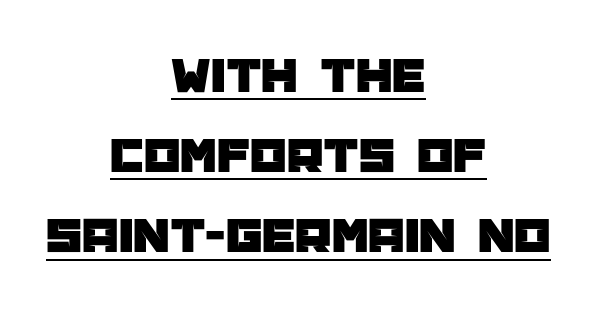
The passage shown stacks its lines at a standard gap. The face used here is rendered with its standard letterfit. No feet cap the strokes, marking this as sans-serif type. Each letter keeps its own natural width here, so spacing adapts to shape. Leftover space on each line is divided equally before and after the words. Upright lettering throughout.
